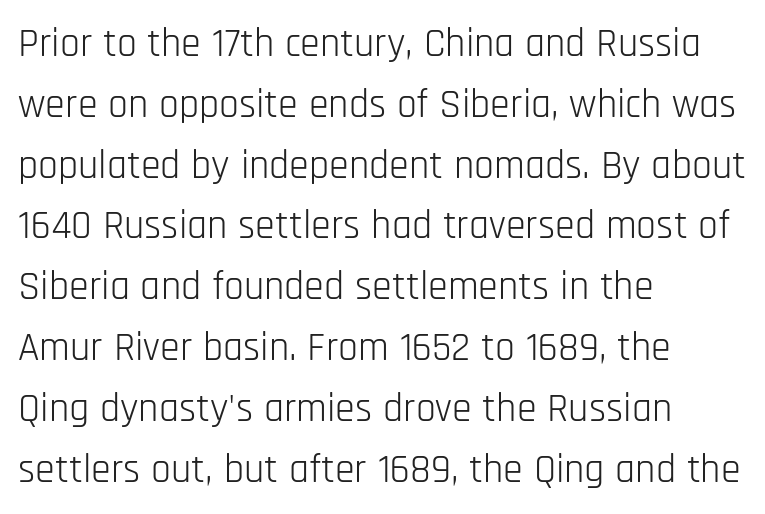
Q: Is the text bold? A: No.
Q: Is the text italic (slanted)? A: No, it is upright.
Q: Is the typeface a serif or a sans-serif typeface? A: Sans-serif.
Q: Is the text underlined? A: No.
Q: How is the paragraph aligned? A: Left-aligned.
Q: Is the spacing between letters normal or unusually wide? A: Normal.
Q: Is the spacing between lines tight, normal or loose? A: Normal.
Q: Width (condensed, normal, or wide)? A: Condensed.
Q: Stroke contrast? A: Low.
Q: x-height? A: Large.
Q: Monospaced? A: No.
